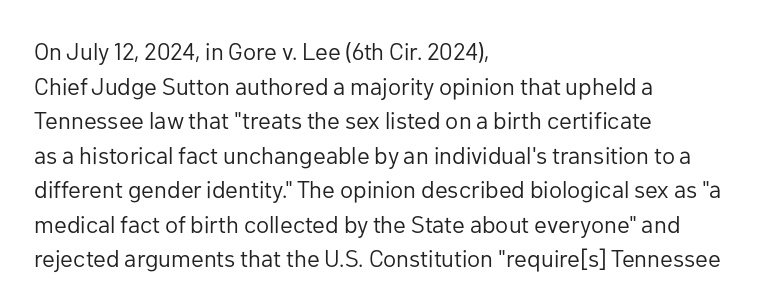
Regarding leading, the lines here are spaced in the standard way. The letters look calm and open, with moderate or lighter stems. Layout note: lines flush left. The rendering keeps characters at their native spacing. The lettering stays uniformly vertical, giving the passage a roman look. Underline: absent.
